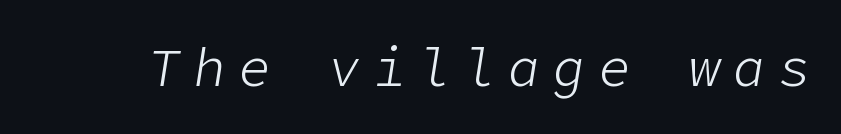
{"italic": "yes", "lean": "right", "slant_degrees": 9, "bold": "no", "weight": "light", "width": "normal", "stroke_contrast": "low", "x_height": "medium", "underline": "no", "letter_spacing": "wide", "letter_spacing_em": 0.25, "glyph_px": 53}
